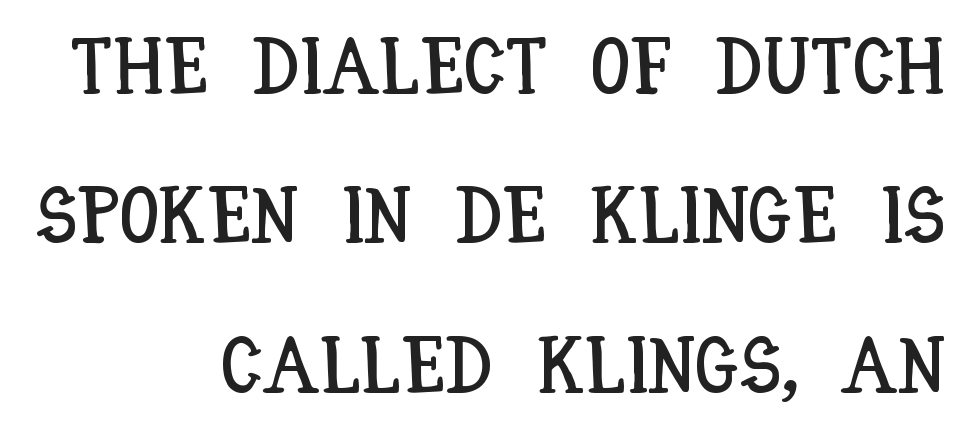
The image shows 79 px condensed type, upright; set right-aligned, line spacing 1.89x, normal letter spacing, not underlined; low stroke contrast and a large x-height.
